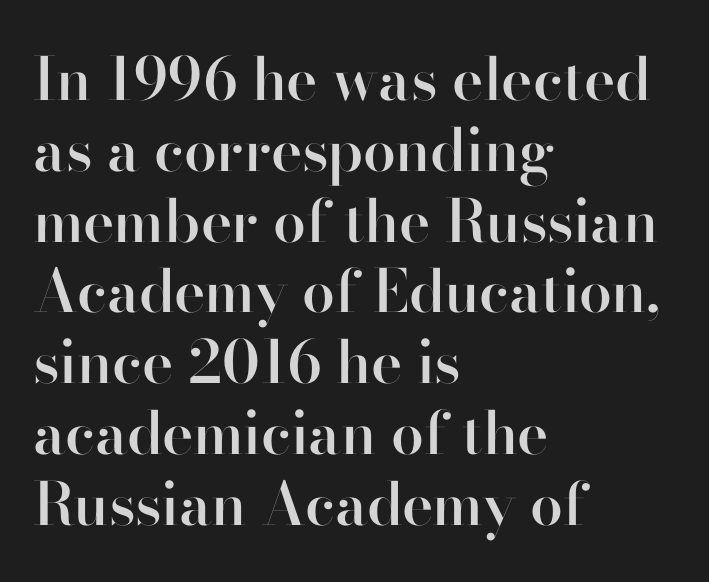
{"serif": "no", "italic": "no", "bold": "semi", "weight": "semibold", "width": "normal", "stroke_contrast": "high", "x_height": "small", "monospaced": "no", "underline": "no", "align": "left", "line_spacing_ratio": 1.2, "letter_spacing": "normal", "letter_spacing_em": 0.0, "glyph_px": 59}
